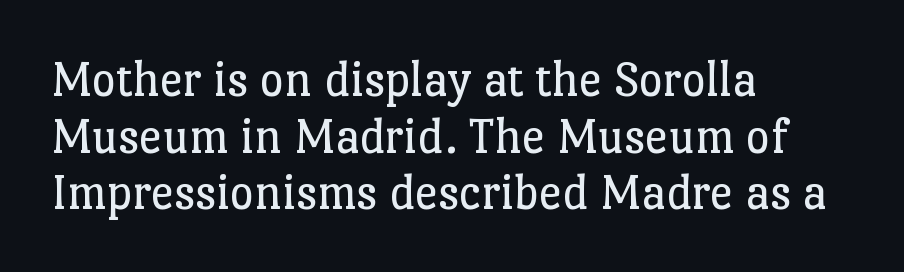
The image shows 52 px regular-weight serif type, upright; set left-aligned, tight line spacing (1.09x), normal letter spacing, not underlined; low stroke contrast and a medium x-height.
